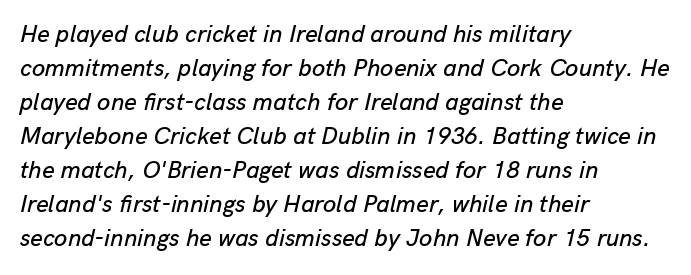
Inter-character spacing is left at the font's built-in metrics. Quick note: interline space is typical. A clean baseline with only descenders dipping below it. Italic? Definitely — the glyphs are oblique.
